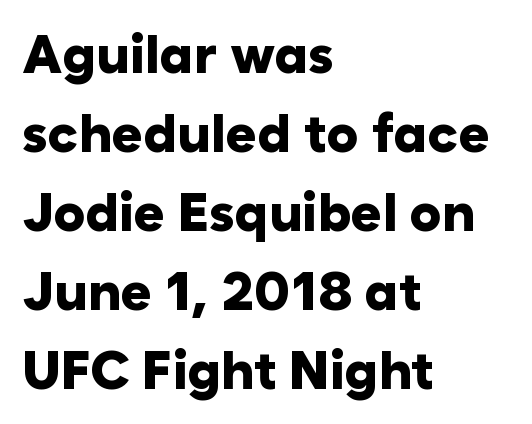
The image shows 53 px heavy sans-serif type, upright; set left-aligned, normal line spacing (1.49x), normal letter spacing, not underlined; low stroke contrast and a medium x-height.
